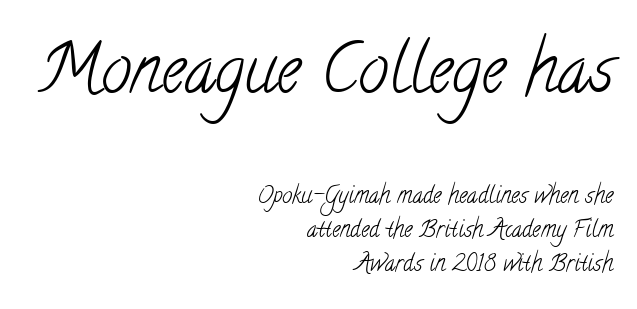
Typesetter's note — upper block bumped up in size, lower block left smaller. The letters sit at their default tracking, neither squeezed nor spread. Looks like regular typesetting: each glyph gets only the width it needs. A clean baseline with only descenders dipping below it.
